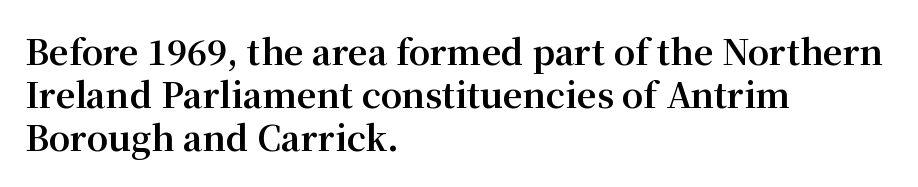
{"serif": "yes", "italic": "no", "bold": "yes", "weight": "bold", "width": "normal", "stroke_contrast": "medium", "x_height": "medium", "monospaced": "no", "underline": "no", "align": "left", "line_spacing": "normal", "line_spacing_ratio": 1.27, "letter_spacing": "normal", "letter_spacing_em": 0.0, "glyph_px": 34}
